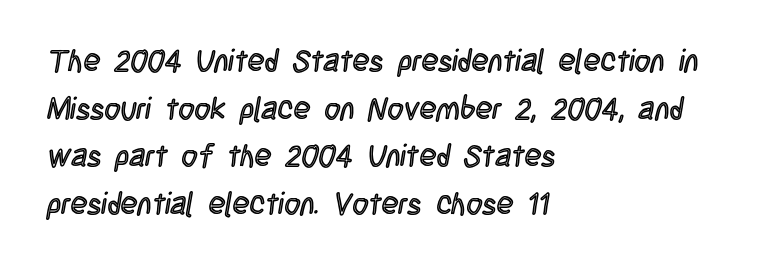
{"width": "condensed", "x_height": "large", "monospaced": "no", "underline": "no", "align": "left", "line_spacing": "normal", "line_spacing_ratio": 1.54, "letter_spacing": "normal", "letter_spacing_em": 0.0, "glyph_px": 31}
